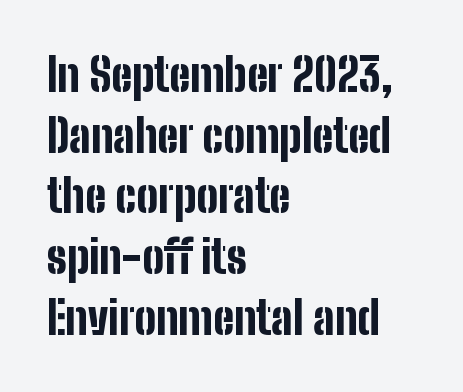
{"serif": "no", "italic": "no", "bold": "yes", "weight": "bold", "width": "condensed", "stroke_contrast": "low", "x_height": "medium", "monospaced": "no", "underline": "no", "align": "left", "line_spacing": "normal", "line_spacing_ratio": 1.35, "letter_spacing": "normal", "letter_spacing_em": 0.0, "glyph_px": 45}
